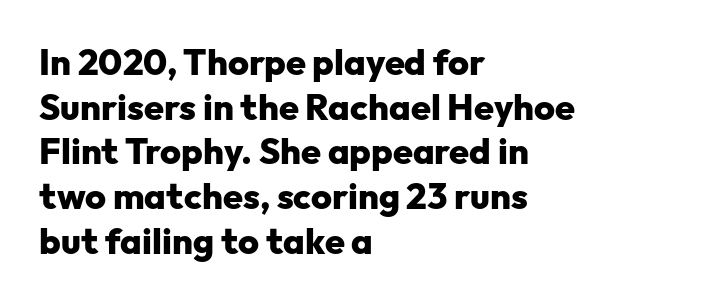
Q: Is the text bold? A: Yes.
Q: Is the text italic (slanted)? A: No, it is upright.
Q: Is the typeface a serif or a sans-serif typeface? A: Sans-serif.
Q: Is the text underlined? A: No.
Q: How is the paragraph aligned? A: Left-aligned.
Q: Is the spacing between letters normal or unusually wide? A: Normal.
Q: Width (condensed, normal, or wide)? A: Normal.
Q: Stroke contrast? A: Low.
Q: x-height? A: Medium.
Q: Monospaced? A: No.
